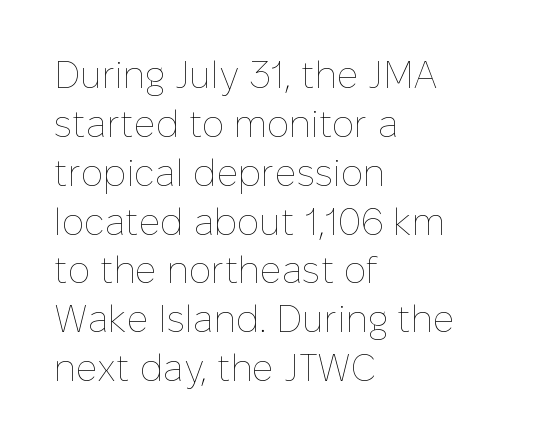
{"italic": "no", "bold": "no", "weight": "thin", "width": "normal", "stroke_contrast": "low", "x_height": "medium", "monospaced": "no", "underline": "no", "align": "left", "line_spacing": "normal", "line_spacing_ratio": 1.32, "letter_spacing": "normal", "letter_spacing_em": 0.0, "glyph_px": 37}
